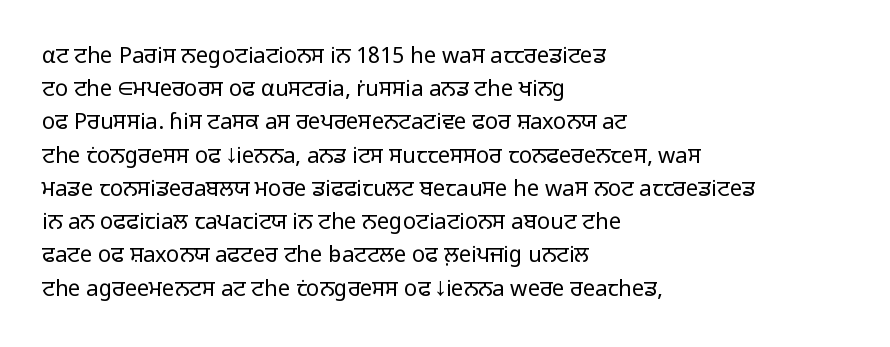
The image shows 22 px text type, upright; set left-aligned, normal line spacing (1.51x), normal letter spacing, not underlined.
